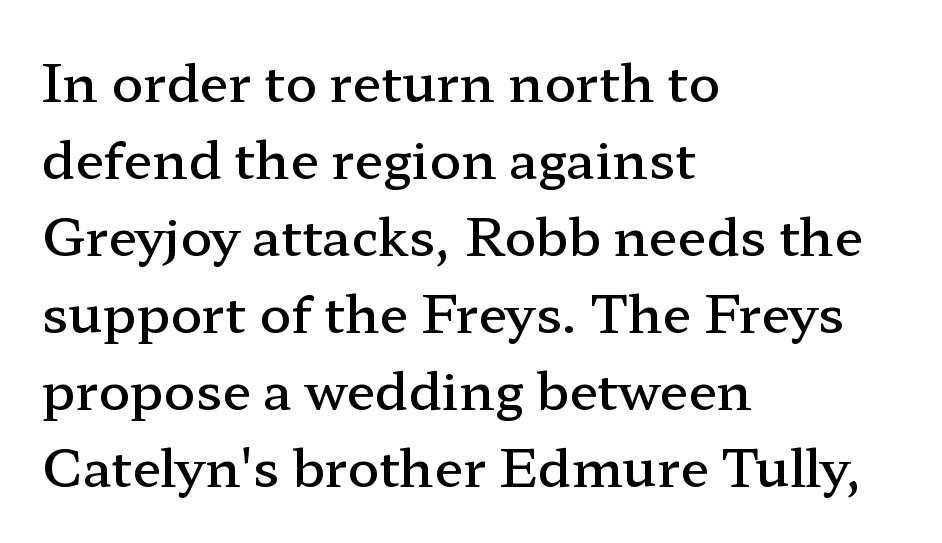
Successive baselines arrive at the customary interval. Each letter keeps its own natural width here, so spacing adapts to shape. Yep, those are serifs on the letters. Letters rest on an invisible, unmarked baseline. This is the in-between weight designers call semibold or demi.
